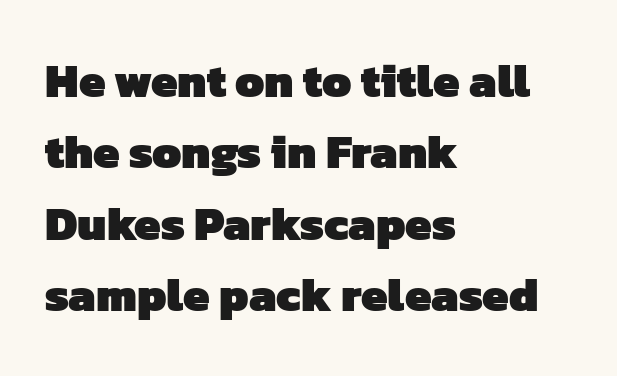
Q: Is the text bold? A: Yes.
Q: Is the typeface a serif or a sans-serif typeface? A: Sans-serif.
Q: Is the text underlined? A: No.
Q: How is the paragraph aligned? A: Left-aligned.
Q: Is the spacing between letters normal or unusually wide? A: Normal.
Q: Is the spacing between lines tight, normal or loose? A: Normal.
Q: Width (condensed, normal, or wide)? A: Normal.
Q: Stroke contrast? A: Low.
Q: x-height? A: Medium.
Q: Monospaced? A: No.
